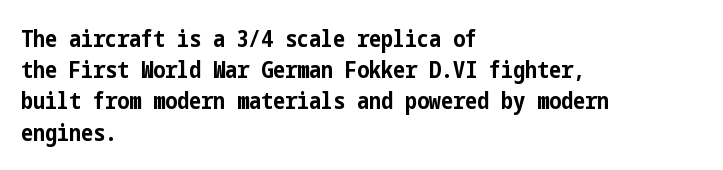
The image shows 24 px bold type, upright; set left-aligned, normal line spacing (1.3x), normal letter spacing, not underlined.
